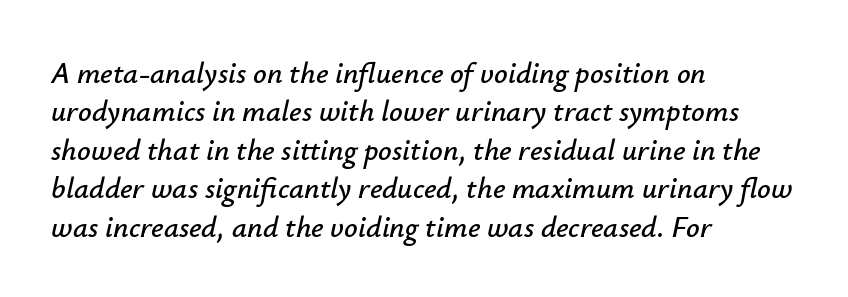
{"italic": "yes", "lean": "right", "slant_degrees": 12, "width": "normal", "stroke_contrast": "low", "x_height": "small", "monospaced": "no", "underline": "no", "align": "left", "line_spacing": "normal", "line_spacing_ratio": 1.28, "letter_spacing": "normal", "letter_spacing_em": 0.0, "glyph_px": 30}
